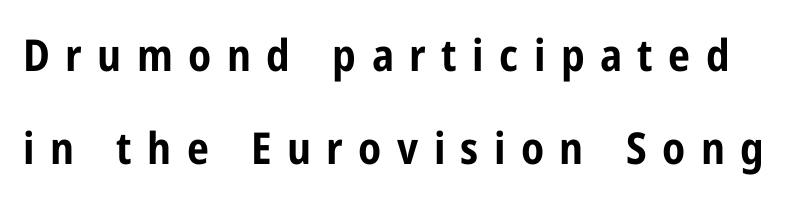
Q: Is the text bold? A: Yes.
Q: Is the text italic (slanted)? A: No, it is upright.
Q: Is the typeface a serif or a sans-serif typeface? A: Sans-serif.
Q: Is the text underlined? A: No.
Q: Is the spacing between letters normal or unusually wide? A: Unusually wide.
Q: Is the spacing between lines tight, normal or loose? A: Loose.
Q: Width (condensed, normal, or wide)? A: Condensed.
Q: Stroke contrast? A: Low.
Q: x-height? A: Medium.
Q: Monospaced? A: No.
